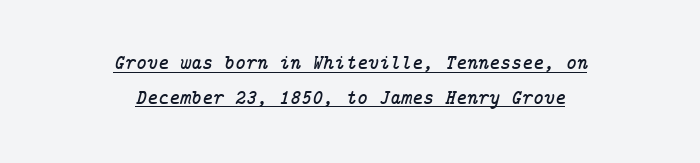
{"italic": "yes", "lean": "right", "slant_degrees": 14, "underline": "yes", "align": "center", "line_spacing": "normal", "line_spacing_ratio": 1.66, "letter_spacing": "normal", "letter_spacing_em": 0.0, "glyph_px": 21}
